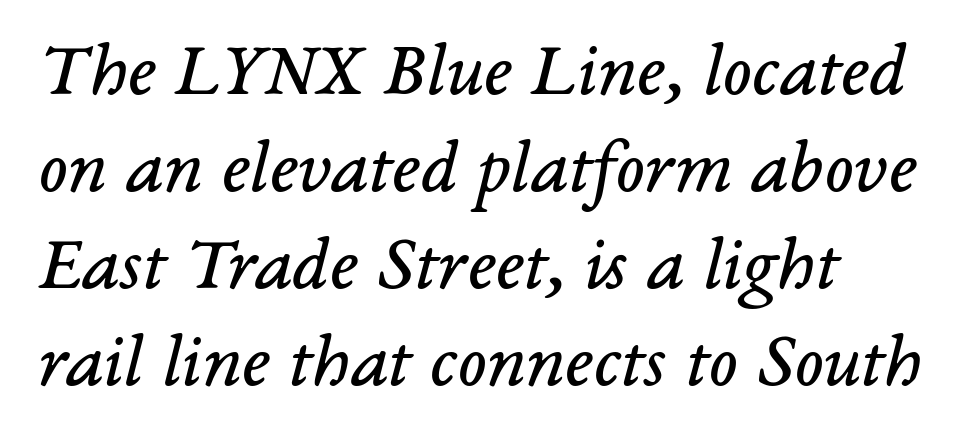
Q: Is the text bold? A: No.
Q: Is the text italic (slanted)? A: Yes, it leans right by about 14 degrees.
Q: Is the typeface a serif or a sans-serif typeface? A: Serif.
Q: Is the text underlined? A: No.
Q: How is the paragraph aligned? A: Left-aligned.
Q: Is the spacing between letters normal or unusually wide? A: Normal.
Q: Is the spacing between lines tight, normal or loose? A: Normal.
Q: Width (condensed, normal, or wide)? A: Normal.
Q: Stroke contrast? A: Low.
Q: x-height? A: Medium.
Q: Monospaced? A: No.
